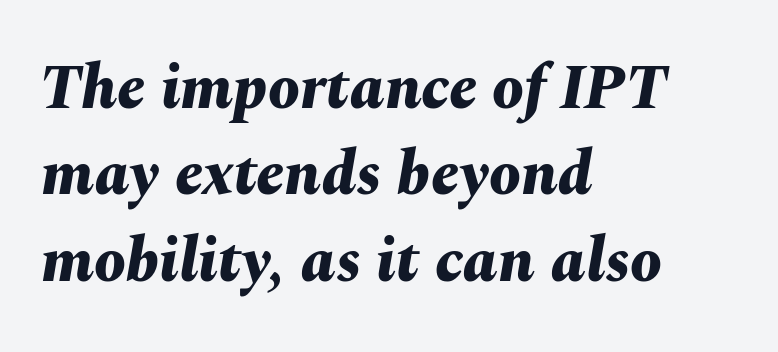
Q: Is the text bold? A: Yes.
Q: Is the text italic (slanted)? A: Yes, it leans right by about 10 degrees.
Q: Is the text underlined? A: No.
Q: How is the paragraph aligned? A: Left-aligned.
Q: Is the spacing between letters normal or unusually wide? A: Normal.
Q: Is the spacing between lines tight, normal or loose? A: Normal.
Q: Width (condensed, normal, or wide)? A: Normal.
Q: Stroke contrast? A: Medium.
Q: x-height? A: Medium.
Q: Monospaced? A: No.
